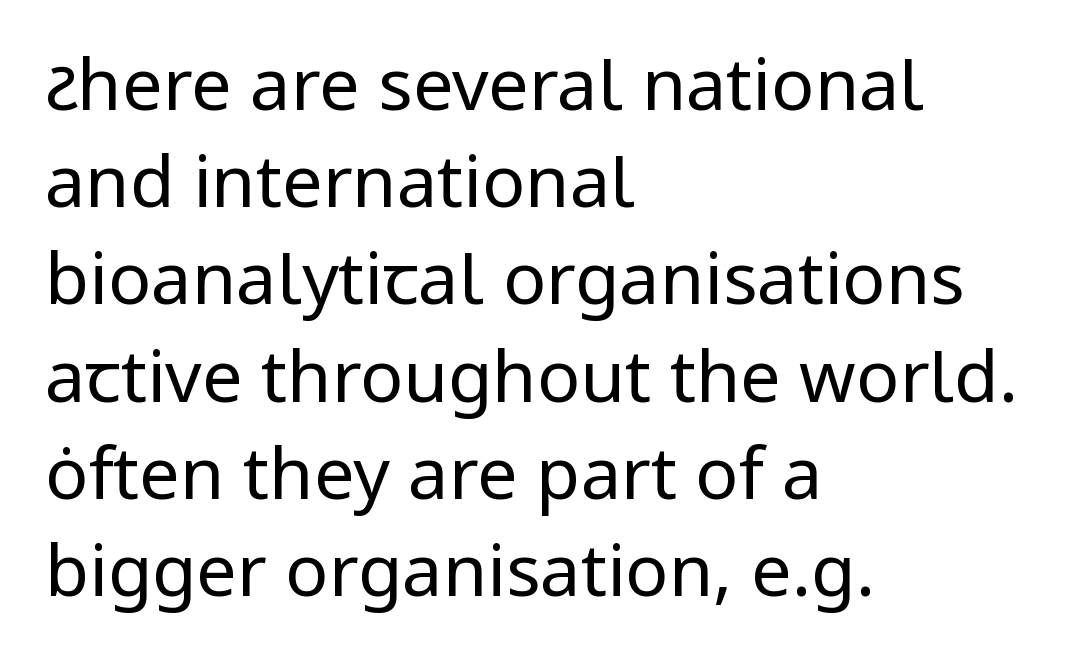
The image shows 72 px regular-weight sans-serif type, upright; set left-aligned, normal line spacing (1.35x), normal letter spacing, not underlined; low stroke contrast and a medium x-height.
